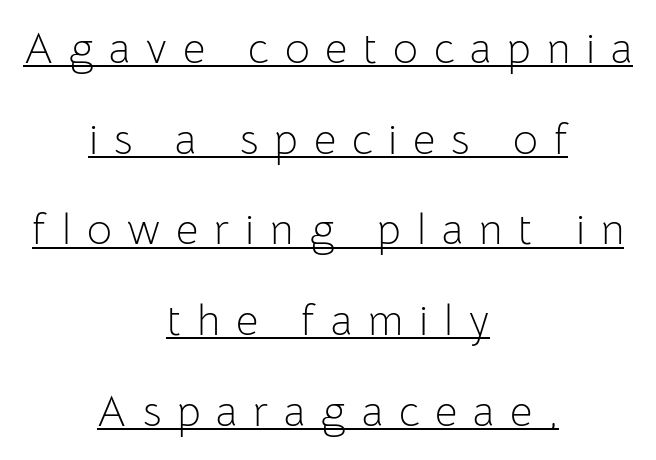
{"serif": "no", "italic": "no", "bold": "no", "weight": "light", "width": "normal", "stroke_contrast": "low", "x_height": "medium", "monospaced": "no", "underline": "yes", "align": "center", "line_spacing": "loose", "line_spacing_ratio": 2.11, "letter_spacing": "wide", "letter_spacing_em": 0.37, "glyph_px": 43}
